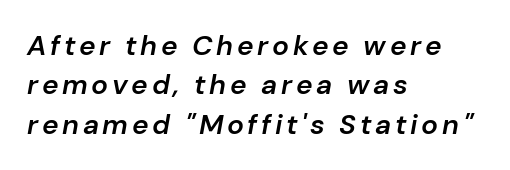
The image shows 28 px semibold type, italic (leaning right); set left-aligned, normal line spacing (1.41x), not underlined; low stroke contrast and a medium x-height.
